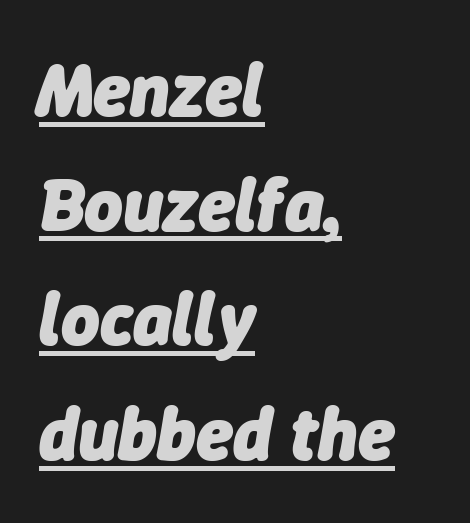
The image shows 74 px heavy type, italic (leaning right); set left-aligned, normal line spacing (1.55x), normal letter spacing, underlined; low stroke contrast and a medium x-height.
